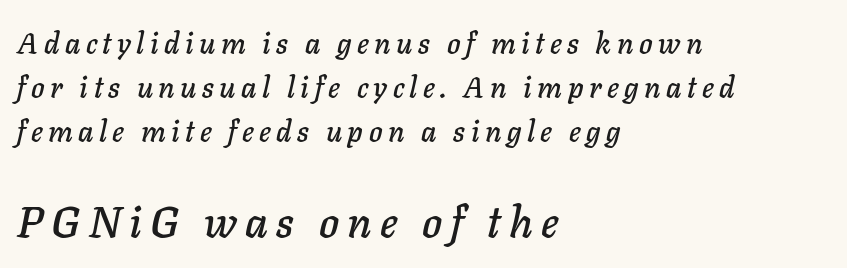
The image shows 43 px text type, italic (leaning right); set left-aligned, normal line spacing (1.51x), not underlined; the second (bottom) block is 1.48x larger; low stroke contrast and a medium x-height.
